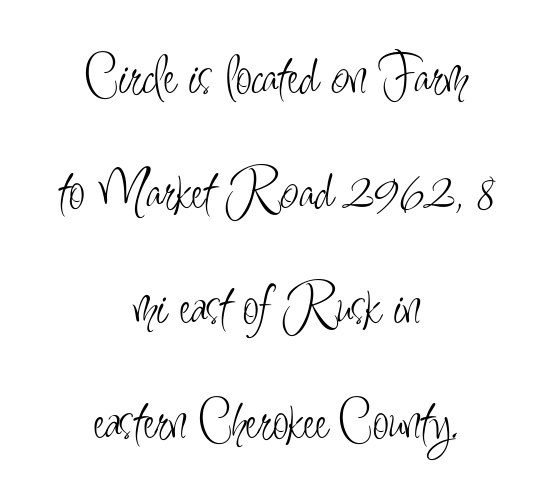
{"serif": "no", "bold": "no", "weight": "light", "width": "condensed", "stroke_contrast": "low", "x_height": "small", "monospaced": "no", "underline": "no", "align": "center", "line_spacing": "loose", "line_spacing_ratio": 1.95, "letter_spacing": "normal", "letter_spacing_em": 0.0, "glyph_px": 59}
